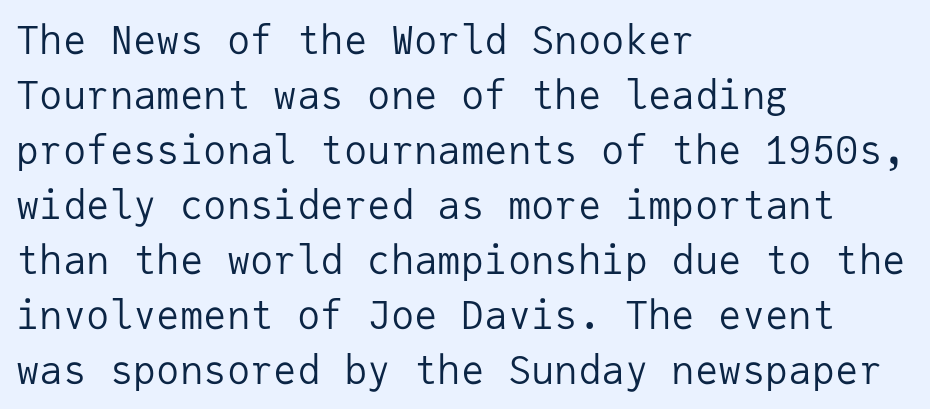
{"serif": "no", "italic": "no", "bold": "no", "weight": "regular", "width": "normal", "stroke_contrast": "low", "x_height": "medium", "monospaced": "yes", "underline": "no", "align": "left", "line_spacing": "normal", "line_spacing_ratio": 1.41, "letter_spacing": "normal", "letter_spacing_em": 0.0, "glyph_px": 39}
